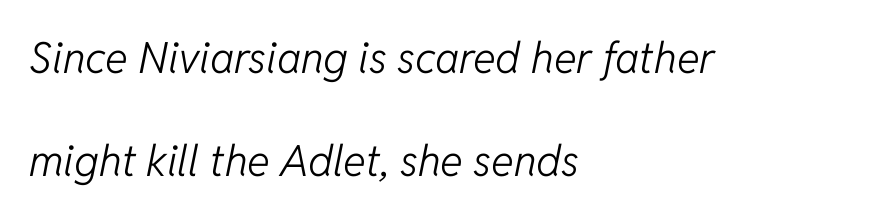
Q: Is the text bold? A: No.
Q: Is the text italic (slanted)? A: Yes, it leans right by about 11 degrees.
Q: Is the text underlined? A: No.
Q: How is the paragraph aligned? A: Left-aligned.
Q: Is the spacing between letters normal or unusually wide? A: Normal.
Q: Is the spacing between lines tight, normal or loose? A: Loose.
Q: Width (condensed, normal, or wide)? A: Normal.
Q: Stroke contrast? A: Low.
Q: x-height? A: Medium.
Q: Monospaced? A: No.
